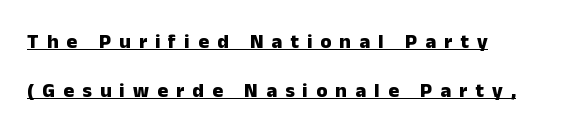
Q: Is the text bold? A: Yes.
Q: Is the text italic (slanted)? A: No, it is upright.
Q: Is the text underlined? A: Yes.
Q: How is the paragraph aligned? A: Left-aligned.
Q: Is the spacing between letters normal or unusually wide? A: Unusually wide.
Q: Is the spacing between lines tight, normal or loose? A: Loose.
